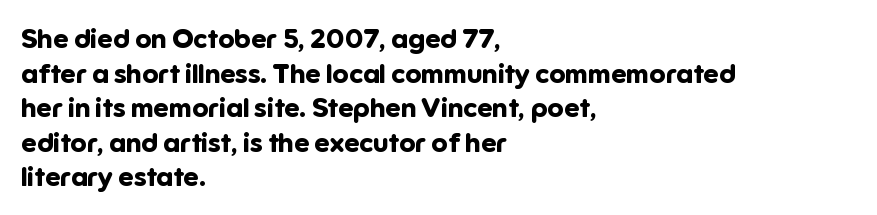
The image shows 27 px bold type, upright; set left-aligned, normal line spacing (1.28x), normal letter spacing, not underlined.
